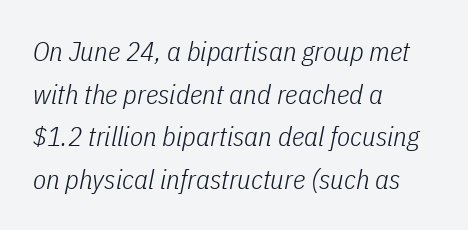
Q: Is the text bold? A: No.
Q: Is the text italic (slanted)? A: Yes, it leans right by about 11 degrees.
Q: Is the text underlined? A: No.
Q: How is the paragraph aligned? A: Left-aligned.
Q: Is the spacing between letters normal or unusually wide? A: Normal.
Q: Is the spacing between lines tight, normal or loose? A: Normal.
